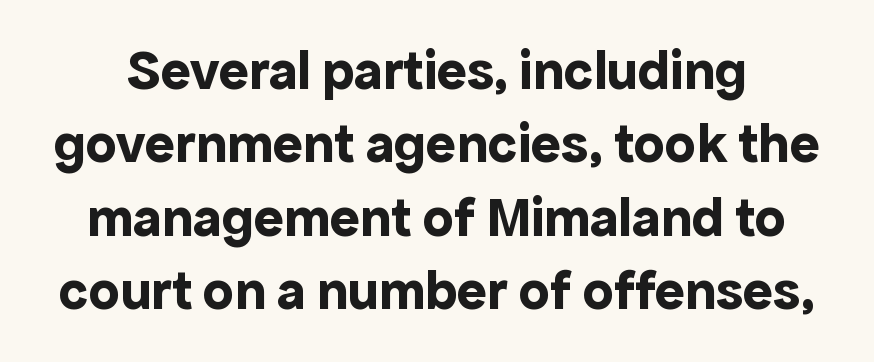
Has an underline been added? It has not. The face used here is proportionally spaced, like ordinary book or web type. The rows are spaced the way most documents space them. Students, this is bold: see how much ink each stroke carries. Observe the absence of serifs on each vertical stroke in this sample. In terms of letterspacing, this is plain default setting.
